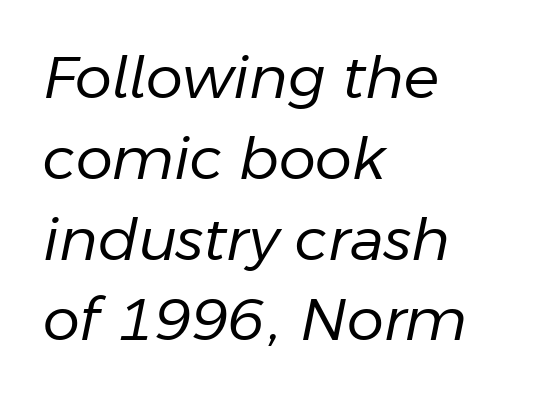
The image shows 59 px regular-weight type, italic (leaning right); set left-aligned, normal line spacing (1.37x), normal letter spacing, not underlined; low stroke contrast and a medium x-height.
